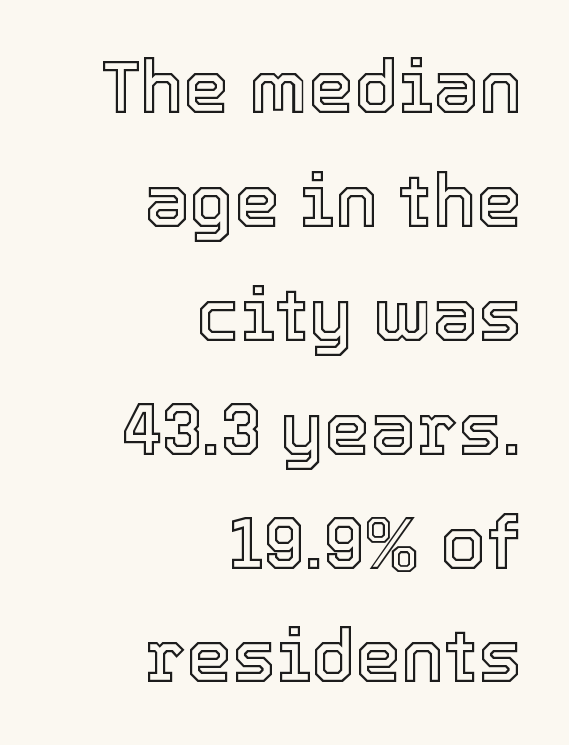
{"italic": "no", "width": "normal", "x_height": "medium", "monospaced": "no", "underline": "no", "align": "right", "line_spacing": "normal", "line_spacing_ratio": 1.56, "letter_spacing": "normal", "letter_spacing_em": 0.0, "glyph_px": 73}
